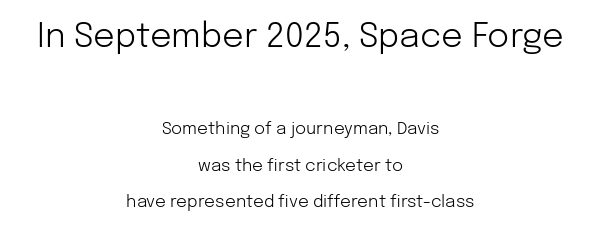
The type sits square on the baseline with zero lean. Spacing between characters is what you'd get straight out of the box. Stroke thickness stays within the range of a standard reading face or lighter. A typesetter would call this proportional, since set widths differ per character. Compare the two chunks: the upper has the greater cap height. Nothing sits at the stroke ends, so this counts as sans-serif.
